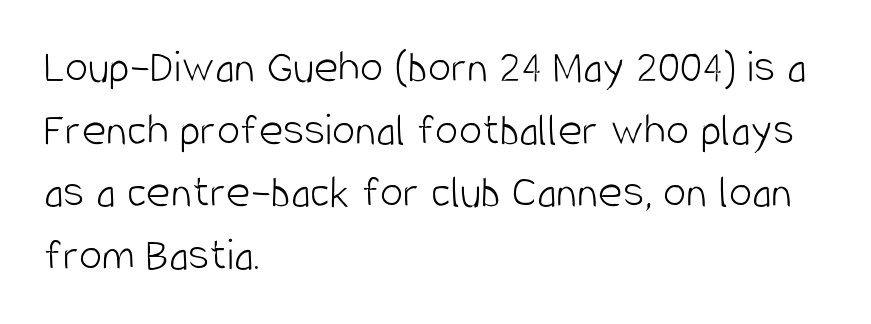
The image shows 47 px light, condensed sans-serif type, upright; set left-aligned, normal line spacing (1.33x), normal letter spacing, not underlined; low stroke contrast and a large x-height.
